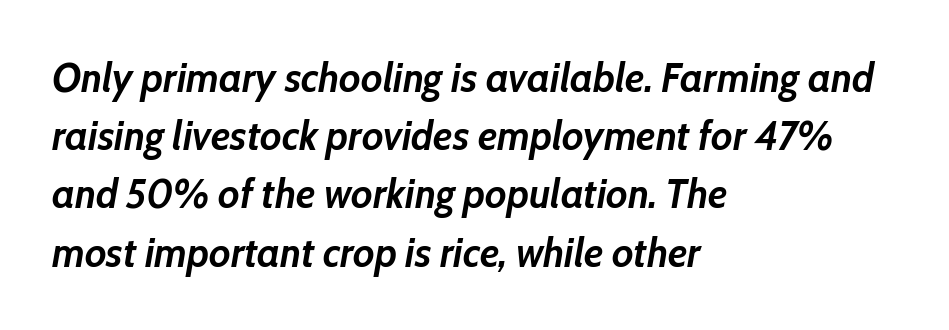
The image shows 41 px semibold type, italic (leaning right); set left-aligned, normal line spacing (1.42x), normal letter spacing, not underlined; low stroke contrast and a medium x-height.
